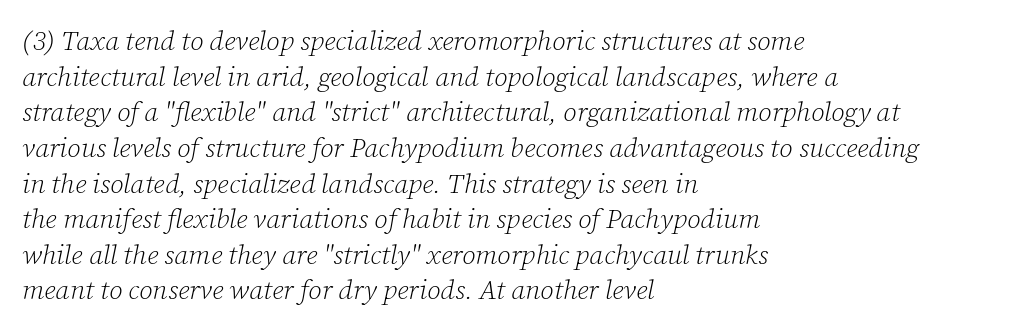
Decoration check: the copy has no underline. The line-height multiplier appears to be the usual default. No heavy texture on the line: the type isn't bold. Emphasis-style slanted type is in use. The passage shown has conventional tracking throughout.
